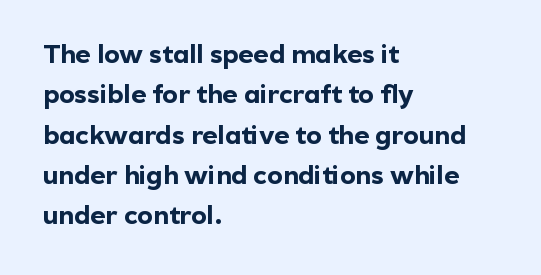
Q: Is the text bold? A: Yes.
Q: Is the text italic (slanted)? A: No, it is upright.
Q: Is the text underlined? A: No.
Q: How is the paragraph aligned? A: Left-aligned.
Q: Is the spacing between letters normal or unusually wide? A: Normal.
Q: Is the spacing between lines tight, normal or loose? A: Normal.
